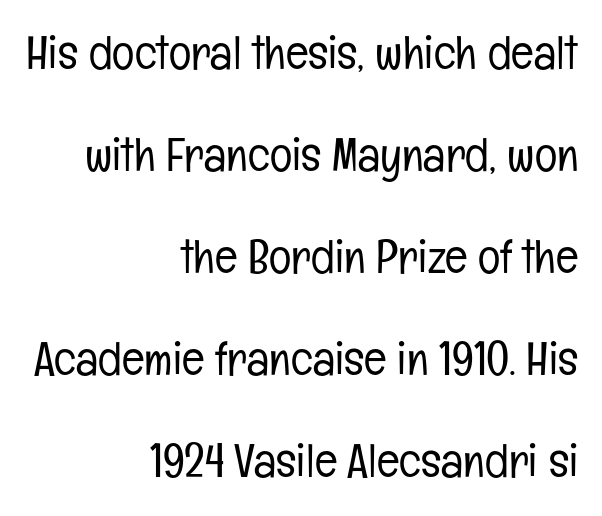
{"serif": "no", "italic": "no", "bold": "no", "weight": "light", "width": "condensed", "stroke_contrast": "low", "x_height": "medium", "monospaced": "no", "underline": "no", "align": "right", "line_spacing": "loose", "line_spacing_ratio": 2.17, "letter_spacing": "normal", "letter_spacing_em": 0.0, "glyph_px": 47}
